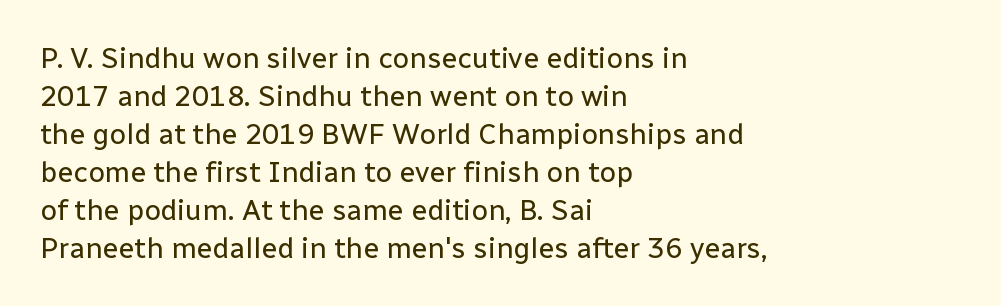
Q: Is the text bold? A: No.
Q: Is the text italic (slanted)? A: No, it is upright.
Q: Is the typeface a serif or a sans-serif typeface? A: Sans-serif.
Q: Is the text underlined? A: No.
Q: How is the paragraph aligned? A: Left-aligned.
Q: Is the spacing between letters normal or unusually wide? A: Normal.
Q: Is the spacing between lines tight, normal or loose? A: Normal.
Q: Width (condensed, normal, or wide)? A: Normal.
Q: Stroke contrast? A: Low.
Q: x-height? A: Medium.
Q: Monospaced? A: No.
